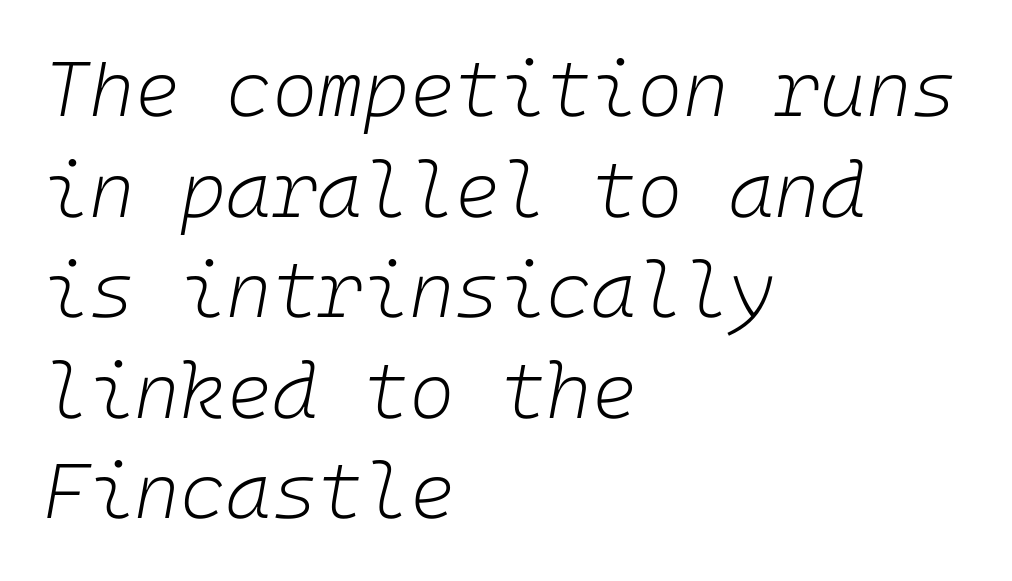
{"italic": "yes", "lean": "right", "slant_degrees": 10, "bold": "no", "weight": "light", "width": "normal", "stroke_contrast": "low", "x_height": "medium", "underline": "no", "align": "left", "line_spacing": "normal", "line_spacing_ratio": 1.29, "letter_spacing": "normal", "letter_spacing_em": 0.0, "glyph_px": 78}
